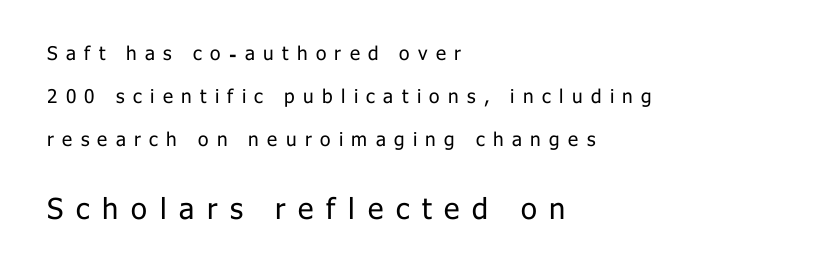
Q: Is the text bold? A: No.
Q: Is the text italic (slanted)? A: No, it is upright.
Q: Is the typeface a serif or a sans-serif typeface? A: Sans-serif.
Q: Is the text underlined? A: No.
Q: How is the paragraph aligned? A: Left-aligned.
Q: Is the spacing between letters normal or unusually wide? A: Unusually wide.
Q: Is the spacing between lines tight, normal or loose? A: Loose.
Q: Which block of text is set in a larger size, the first (top) or the second (bottom)? A: The second (bottom) one.
Q: Width (condensed, normal, or wide)? A: Normal.
Q: Stroke contrast? A: Low.
Q: x-height? A: Medium.
Q: Monospaced? A: No.
